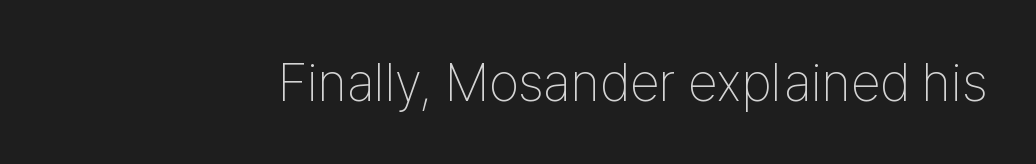
Q: Is the text bold? A: No.
Q: Is the text italic (slanted)? A: No, it is upright.
Q: Is the typeface a serif or a sans-serif typeface? A: Sans-serif.
Q: Is the text underlined? A: No.
Q: Is the spacing between letters normal or unusually wide? A: Normal.
Q: Width (condensed, normal, or wide)? A: Condensed.
Q: Stroke contrast? A: Low.
Q: x-height? A: Medium.
Q: Monospaced? A: No.
